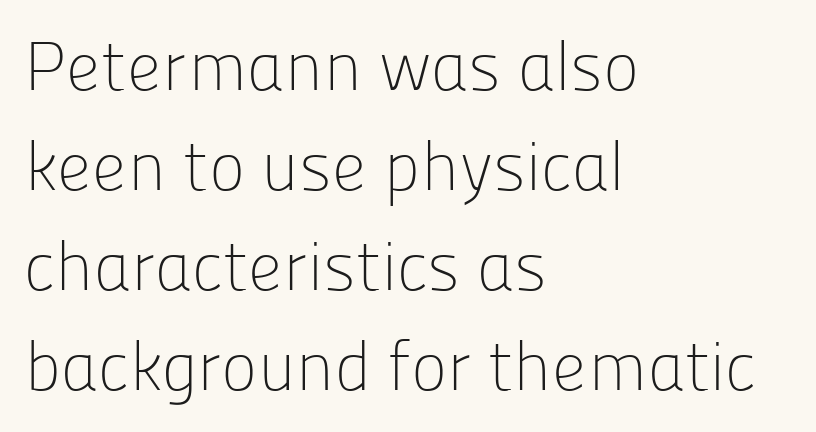
The image shows 69 px light sans-serif type, upright; set left-aligned, normal line spacing (1.45x), normal letter spacing, not underlined; low stroke contrast and a medium x-height.
